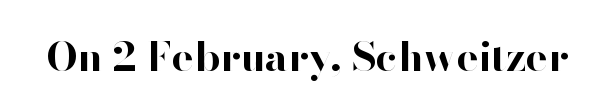
The image shows 41 px bold sans-serif type, upright; set normal letter spacing, not underlined; high stroke contrast and a small x-height.
